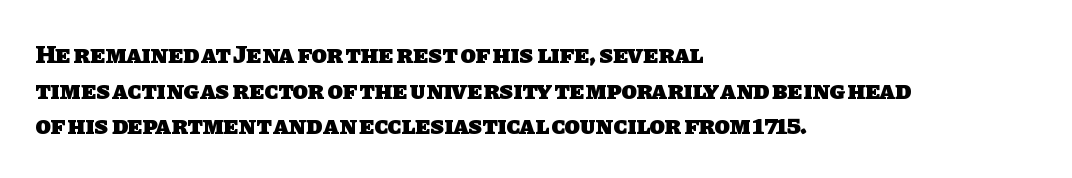
{"bold": "yes", "underline": "no", "align": "left", "line_spacing": "normal", "line_spacing_ratio": 1.43, "letter_spacing": "normal", "letter_spacing_em": 0.0, "glyph_px": 25}
